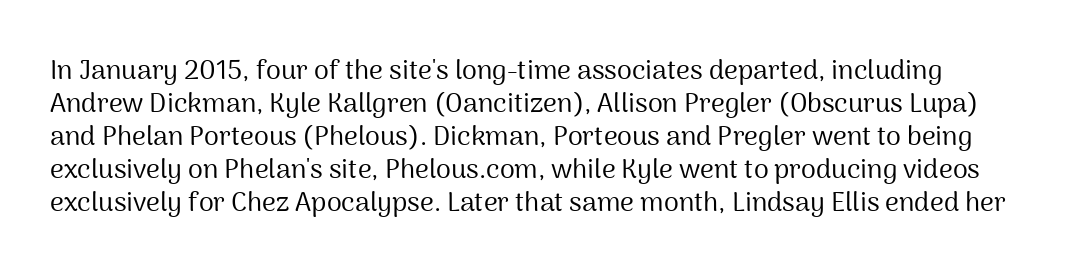
The image shows 27 px text type, upright; set line spacing 1.22x, normal letter spacing, not underlined.
